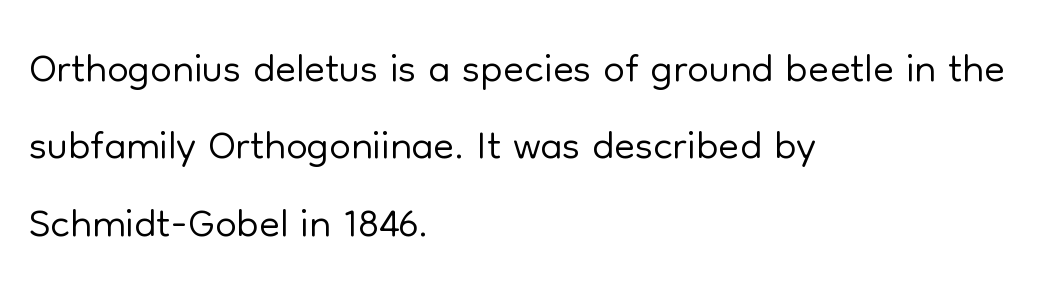
Q: Is the text bold? A: No.
Q: Is the text italic (slanted)? A: No, it is upright.
Q: Is the typeface a serif or a sans-serif typeface? A: Sans-serif.
Q: Is the text underlined? A: No.
Q: How is the paragraph aligned? A: Left-aligned.
Q: Is the spacing between letters normal or unusually wide? A: Normal.
Q: Is the spacing between lines tight, normal or loose? A: Normal.
Q: Width (condensed, normal, or wide)? A: Normal.
Q: Stroke contrast? A: Low.
Q: x-height? A: Medium.
Q: Monospaced? A: No.
